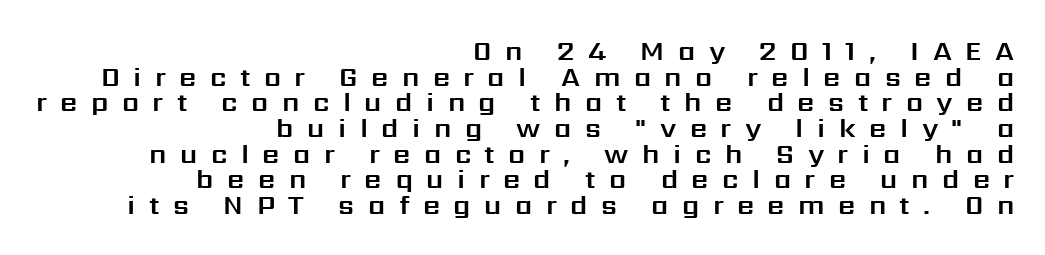
The image shows 27 px text type, upright; set right-aligned, tight line spacing (0.95x), unusually wide letter spacing (+0.5 em), not underlined.
